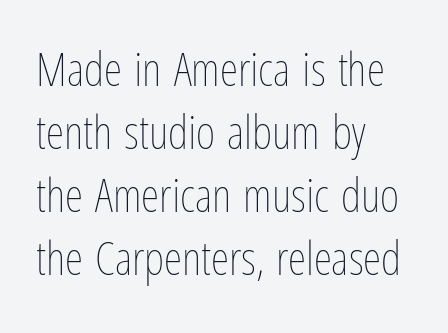
The image shows 47 px thin, condensed type, upright; set left-aligned, normal line spacing (1.34x), normal letter spacing, not underlined; low stroke contrast and a medium x-height.
